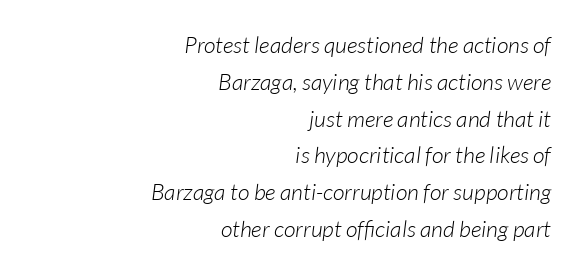
Compared with a typical body face, this is equally light or lighter still. Plain, unruled lines of type. This rendering leaves character spacing at its baseline value. The typography opts for an oblique posture over an upright one.
